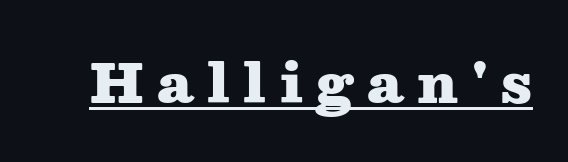
Stroke terminals: seriffed. Set as a true bold cut, around the 700 mark. It's the straight-up-and-down kind of type. Emphasis is given by a line drawn under the lettering.
